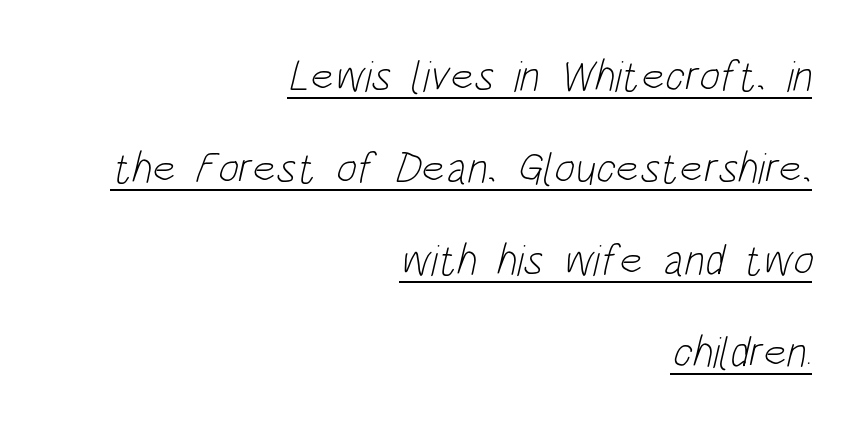
{"serif": "no", "bold": "no", "weight": "light", "width": "condensed", "stroke_contrast": "low", "x_height": "large", "monospaced": "no", "underline": "yes", "align": "right", "line_spacing": "loose", "line_spacing_ratio": 2.09, "letter_spacing": "normal", "letter_spacing_em": 0.0, "glyph_px": 44}
